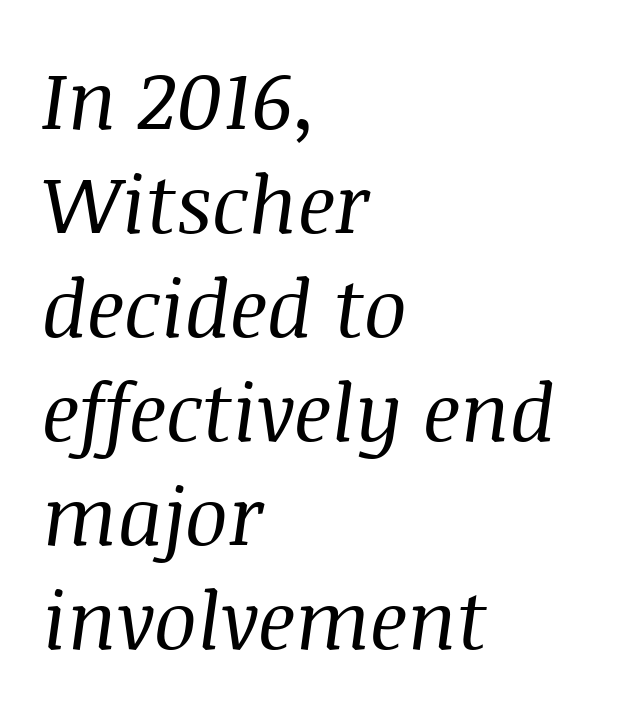
The image shows 80 px regular-weight serif type, italic (leaning right); set left-aligned, normal line spacing (1.3x), normal letter spacing, not underlined; medium stroke contrast and a large x-height.
